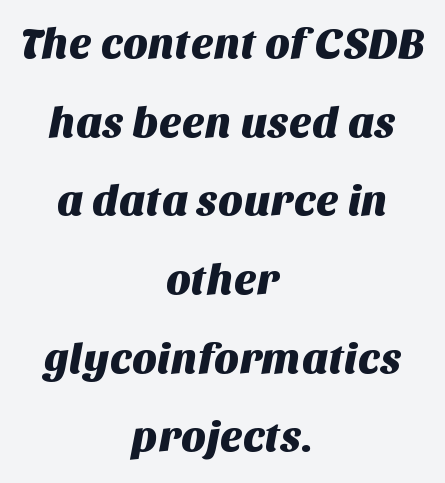
Every row of glyphs is offset so its center matches the block's center. Default kerning and tracking; the words read as compact shapes. What kind of face is this? One without serifs — a sans. Descenders hang freely into open space. These lines are rendered in a variable-pitch font.
